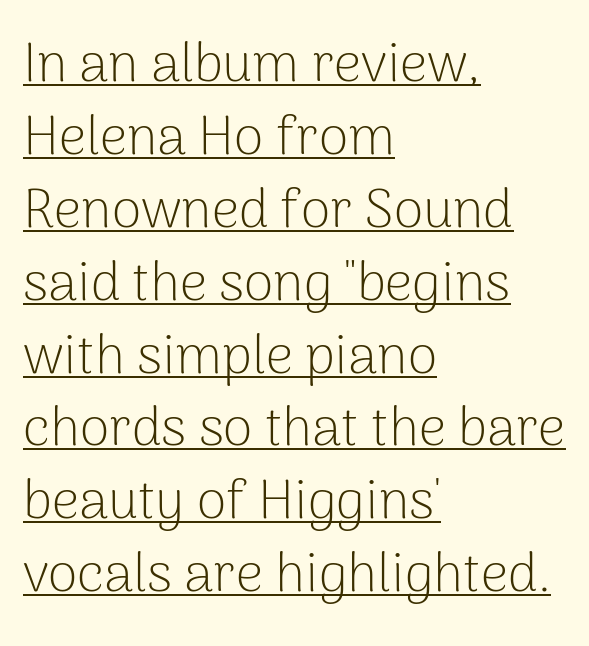
{"serif": "no", "italic": "no", "bold": "no", "weight": "light", "width": "normal", "stroke_contrast": "low", "x_height": "medium", "monospaced": "no", "underline": "yes", "align": "left", "line_spacing": "normal", "line_spacing_ratio": 1.35, "letter_spacing": "normal", "letter_spacing_em": 0.0, "glyph_px": 54}
